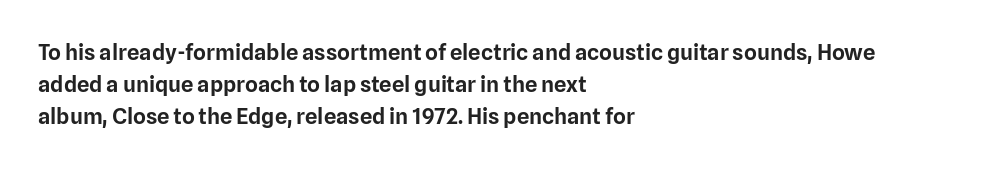
{"italic": "no", "underline": "no", "align": "left", "line_spacing": "normal", "line_spacing_ratio": 1.46, "letter_spacing": "normal", "letter_spacing_em": 0.0, "glyph_px": 22}
